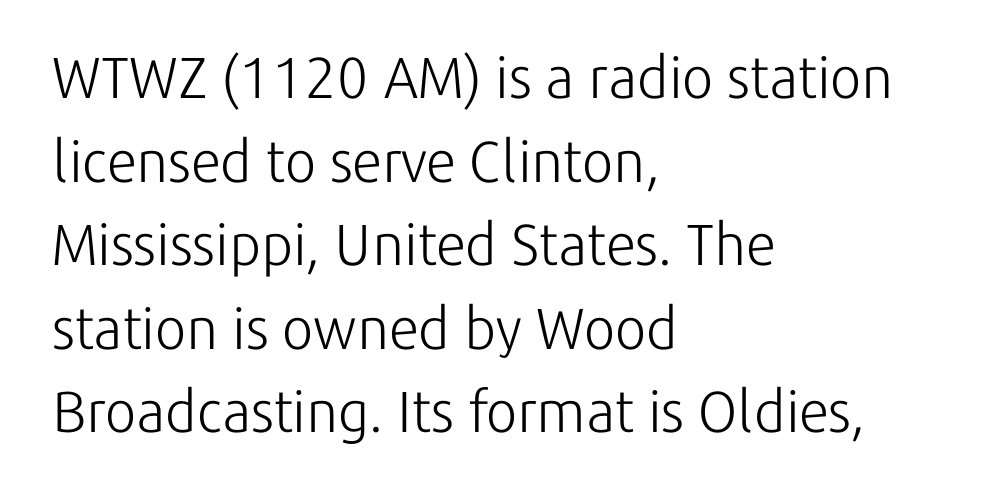
Q: Is the text bold? A: No.
Q: Is the text italic (slanted)? A: No, it is upright.
Q: Is the typeface a serif or a sans-serif typeface? A: Sans-serif.
Q: Is the text underlined? A: No.
Q: How is the paragraph aligned? A: Left-aligned.
Q: Is the spacing between letters normal or unusually wide? A: Normal.
Q: Is the spacing between lines tight, normal or loose? A: Normal.
Q: Width (condensed, normal, or wide)? A: Normal.
Q: Stroke contrast? A: Low.
Q: x-height? A: Medium.
Q: Monospaced? A: No.
